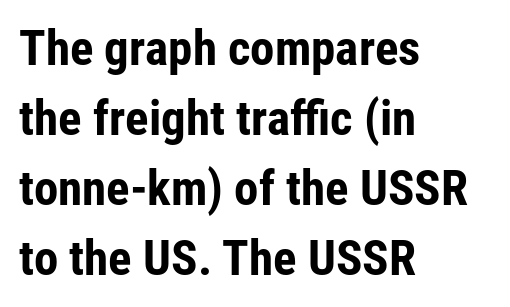
The image shows 49 px bold, condensed sans-serif type, upright; set left-aligned, normal line spacing (1.43x), normal letter spacing, not underlined; low stroke contrast and a medium x-height.
